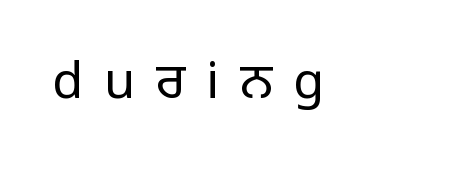
Q: Is the text bold? A: No.
Q: Is the text italic (slanted)? A: No, it is upright.
Q: Is the typeface a serif or a sans-serif typeface? A: Sans-serif.
Q: Is the text underlined? A: No.
Q: Is the spacing between letters normal or unusually wide? A: Unusually wide.
Q: Width (condensed, normal, or wide)? A: Normal.
Q: Stroke contrast? A: Low.
Q: x-height? A: Large.
Q: Monospaced? A: No.
